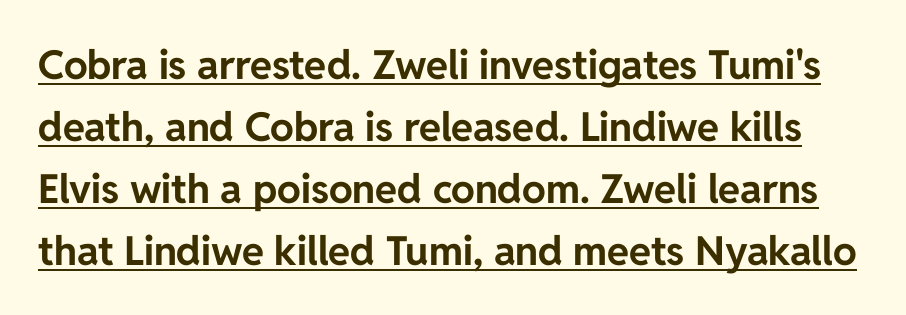
{"serif": "no", "italic": "no", "bold": "yes", "weight": "bold", "width": "normal", "stroke_contrast": "low", "x_height": "medium", "monospaced": "no", "underline": "yes", "line_spacing": "normal", "line_spacing_ratio": 1.55, "letter_spacing": "normal", "letter_spacing_em": 0.0, "glyph_px": 40}
